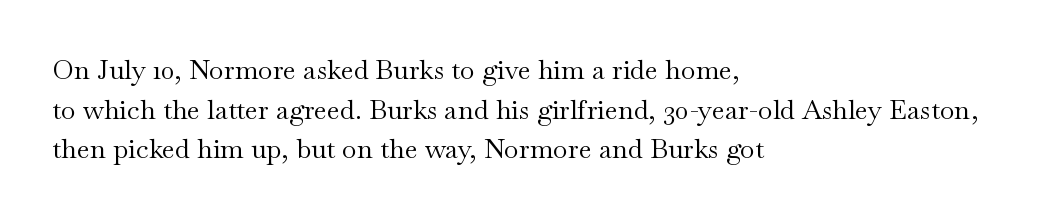
The image shows 27 px text type, upright; set left-aligned, normal line spacing (1.47x), normal letter spacing, not underlined.
